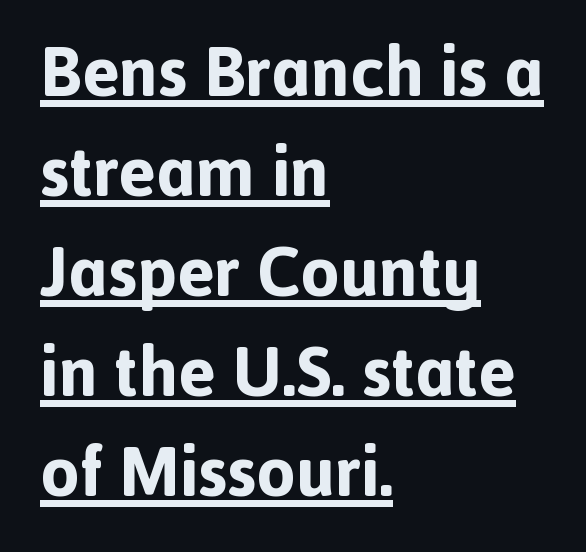
Q: Is the text bold? A: Yes.
Q: Is the text italic (slanted)? A: No, it is upright.
Q: Is the typeface a serif or a sans-serif typeface? A: Sans-serif.
Q: Is the text underlined? A: Yes.
Q: How is the paragraph aligned? A: Left-aligned.
Q: Is the spacing between letters normal or unusually wide? A: Normal.
Q: Is the spacing between lines tight, normal or loose? A: Normal.
Q: Width (condensed, normal, or wide)? A: Normal.
Q: x-height? A: Medium.
Q: Monospaced? A: No.
